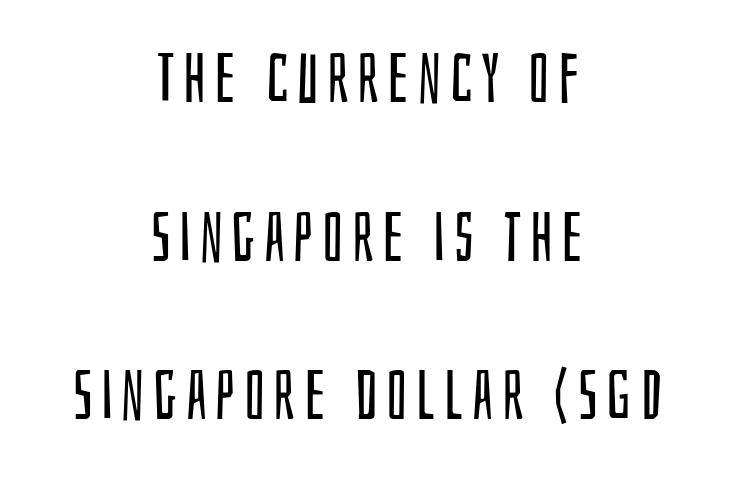
What's the leading like? Stretched, with rows far apart. The lines are quadded center. Italic? Not at all — the glyphs are vertical. Type style note: lacks serifs. The letters advance in unequal steps, a hallmark of proportional type.
